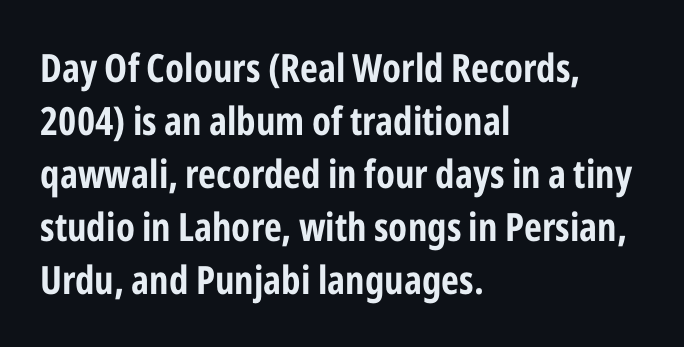
Underline: absent. The compositor pushed each line to the left boundary. Character widths vary here, with narrow letters taking less room than wide ones. It's the straight-up-and-down kind of type.
